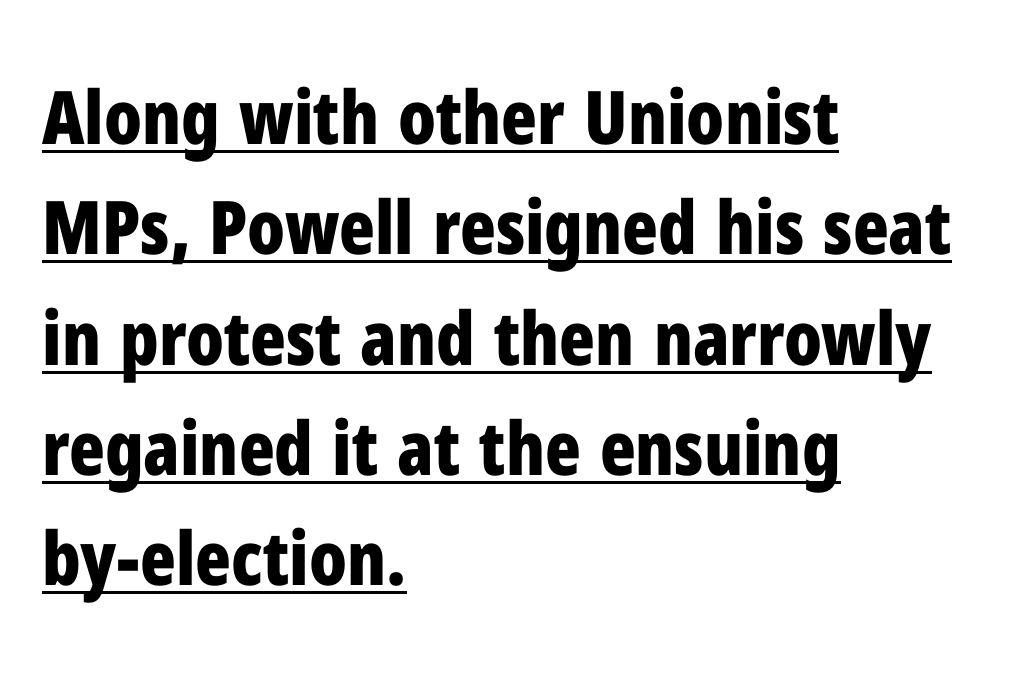
Q: Is the text bold? A: Yes.
Q: Is the text italic (slanted)? A: No, it is upright.
Q: Is the typeface a serif or a sans-serif typeface? A: Sans-serif.
Q: Is the text underlined? A: Yes.
Q: How is the paragraph aligned? A: Left-aligned.
Q: Is the spacing between letters normal or unusually wide? A: Normal.
Q: Is the spacing between lines tight, normal or loose? A: Normal.
Q: Width (condensed, normal, or wide)? A: Condensed.
Q: Stroke contrast? A: Low.
Q: x-height? A: Medium.
Q: Monospaced? A: No.
